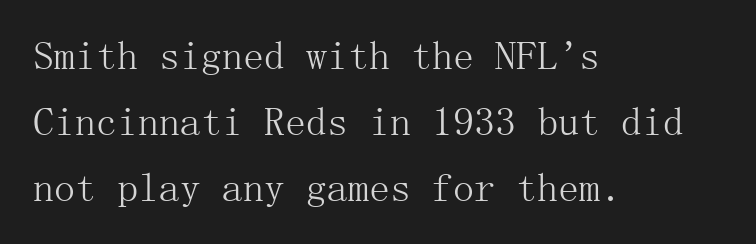
The letterforms sit shoulder to shoulder at normal distance. No letter is thick-stroked: the sample isn't bold. Beneath every word, the page is bare. Yep, those are serifs on the letters.
